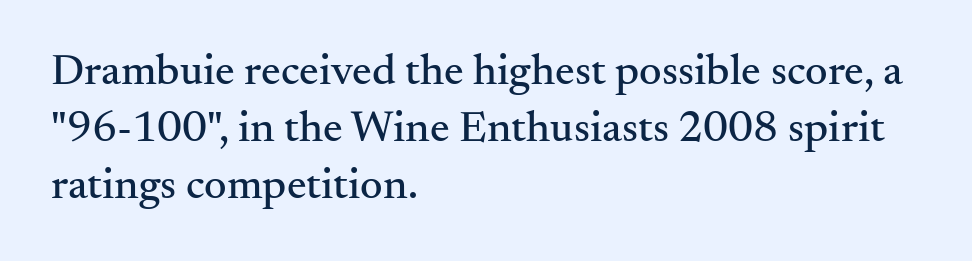
Q: Is the text italic (slanted)? A: No, it is upright.
Q: Is the typeface a serif or a sans-serif typeface? A: Serif.
Q: Is the text underlined? A: No.
Q: How is the paragraph aligned? A: Left-aligned.
Q: Is the spacing between letters normal or unusually wide? A: Normal.
Q: Is the spacing between lines tight, normal or loose? A: Normal.
Q: Width (condensed, normal, or wide)? A: Normal.
Q: Stroke contrast? A: Medium.
Q: x-height? A: Small.
Q: Monospaced? A: No.
